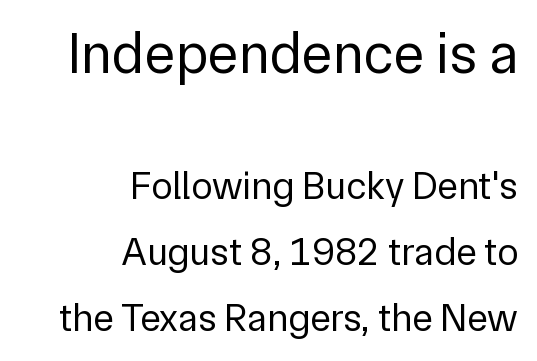
{"serif": "no", "italic": "no", "bold": "no", "weight": "regular", "width": "normal", "stroke_contrast": "low", "x_height": "medium", "monospaced": "no", "underline": "no", "align": "right", "line_spacing": "normal", "line_spacing_ratio": 1.69, "letter_spacing": "normal", "letter_spacing_em": 0.0, "larger_block": "first", "size_ratio": 1.49, "glyph_px": 58}
